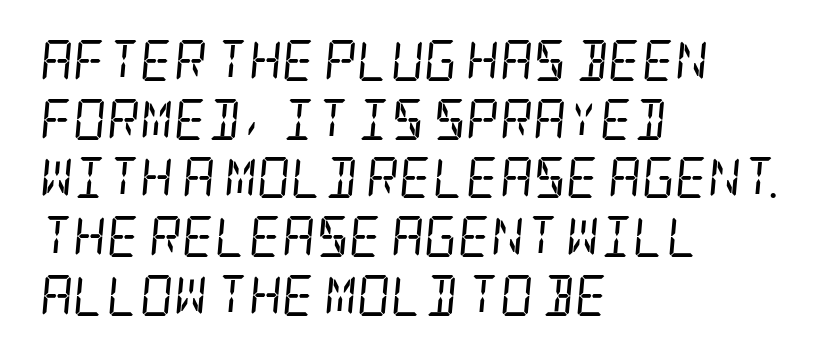
A typesetter would mark this as italic. The text was rendered using a seriffed face with decorative stroke endings. Each stroke keeps to a modest, everyday thickness or less. The gap between lines stays unmarked. The face used here is rendered with its standard letterfit. Evenly set lines give the paragraph a standard silhouette.
